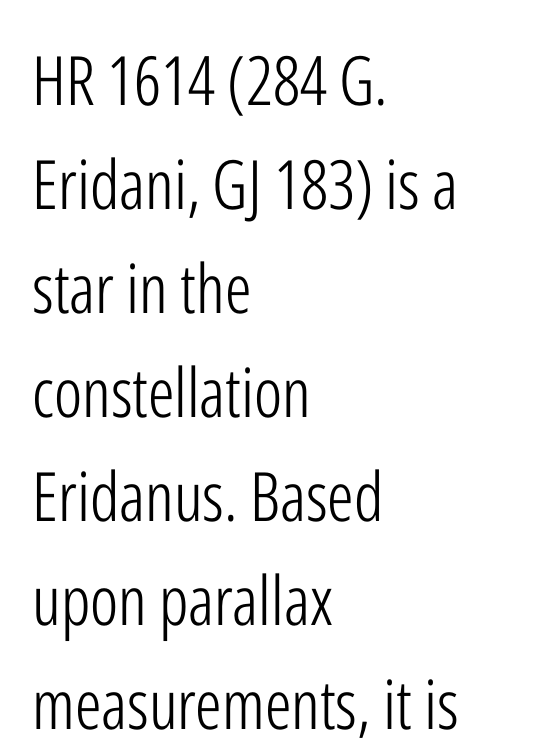
Caption: multi-line text, flush left, ragged right. Students, observe: this is what conventionally led text looks like. You could not count columns in this text — the font is proportionally spaced. Regarding serifs, this sample does without them. Stroke mass is kept to a normal reading level or below.
